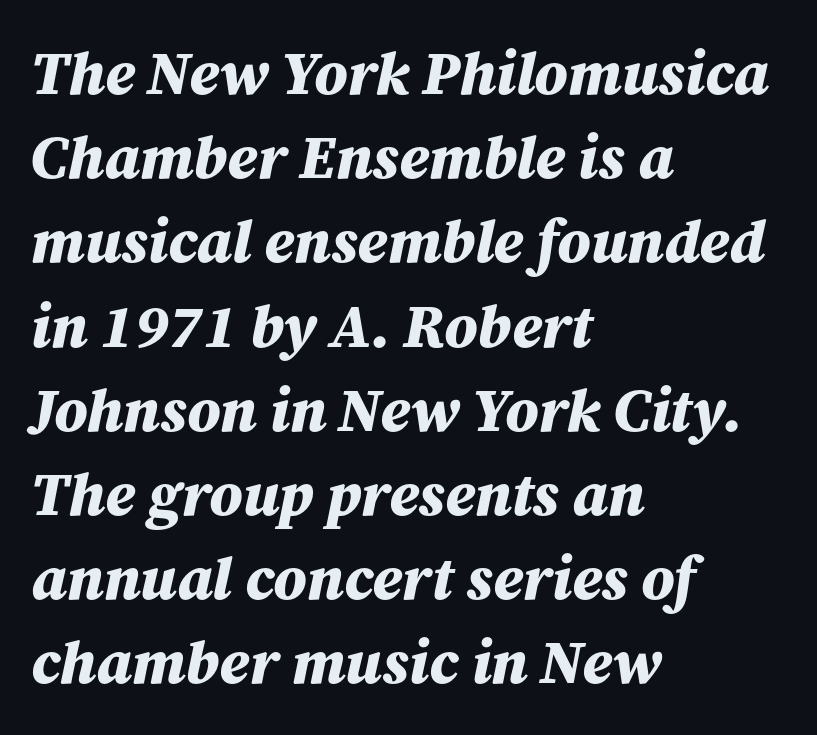
The image shows 61 px bold type, italic (leaning right); set left-aligned, normal line spacing (1.38x), normal letter spacing, not underlined; medium stroke contrast and a medium x-height.
